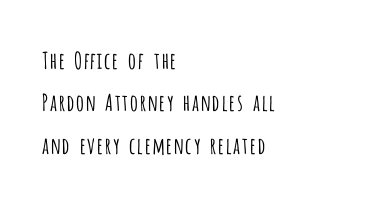
The image shows 23 px text type, upright; set left-aligned, line spacing 1.84x, normal letter spacing, not underlined.
